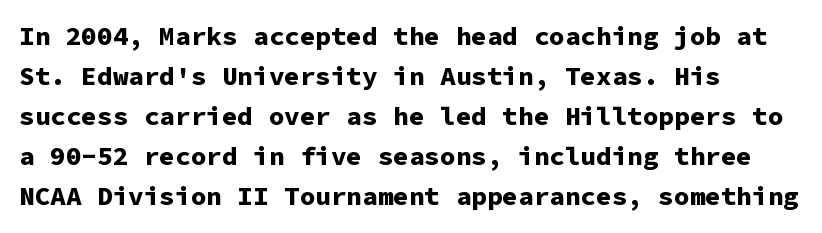
{"italic": "no", "bold": "yes", "underline": "no", "align": "left", "line_spacing": "normal", "line_spacing_ratio": 1.54, "letter_spacing": "normal", "letter_spacing_em": 0.0, "glyph_px": 26}
